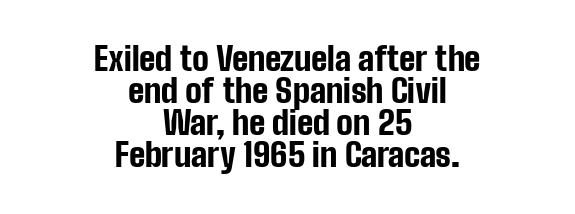
The face used here is proportionally spaced, like ordinary book or web type. Vertical spacing — tight. Posture: straight, roman, zero tilt. Look at the bottom of the vertical strokes: they stop flat, with no serifs. Each line is balanced around a shared central axis.
